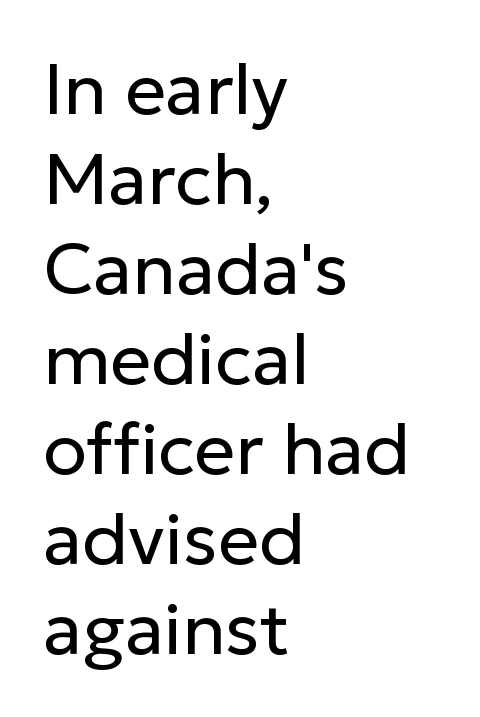
{"serif": "no", "italic": "no", "bold": "no", "weight": "regular", "width": "normal", "stroke_contrast": "low", "x_height": "medium", "monospaced": "no", "underline": "no", "align": "left", "line_spacing": "normal", "line_spacing_ratio": 1.25, "letter_spacing": "normal", "letter_spacing_em": 0.0, "glyph_px": 72}
